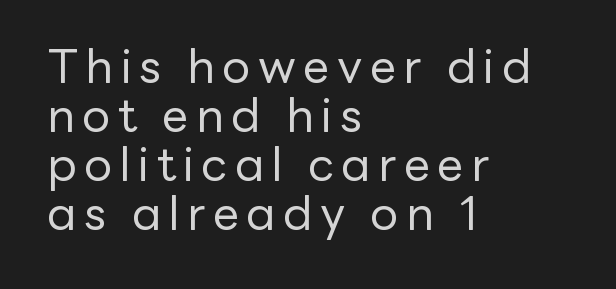
{"serif": "no", "italic": "no", "bold": "no", "weight": "regular", "width": "normal", "stroke_contrast": "low", "x_height": "medium", "monospaced": "no", "underline": "no", "align": "left", "line_spacing": "tight", "line_spacing_ratio": 1.04, "glyph_px": 47}
